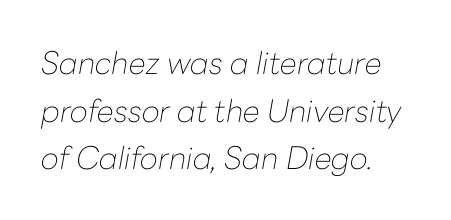
{"italic": "yes", "lean": "right", "slant_degrees": 10, "bold": "no", "weight": "thin", "width": "normal", "stroke_contrast": "low", "x_height": "medium", "monospaced": "no", "underline": "no", "line_spacing": "normal", "line_spacing_ratio": 1.54, "letter_spacing": "normal", "letter_spacing_em": 0.0, "glyph_px": 31}
